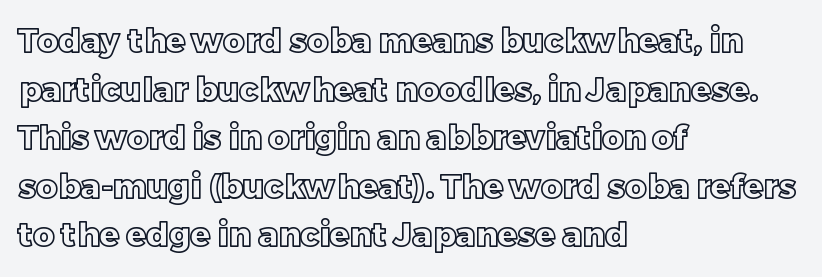
{"italic": "no", "width": "normal", "x_height": "large", "monospaced": "no", "underline": "no", "align": "left", "line_spacing": "normal", "line_spacing_ratio": 1.47, "letter_spacing": "normal", "letter_spacing_em": 0.0, "glyph_px": 33}
